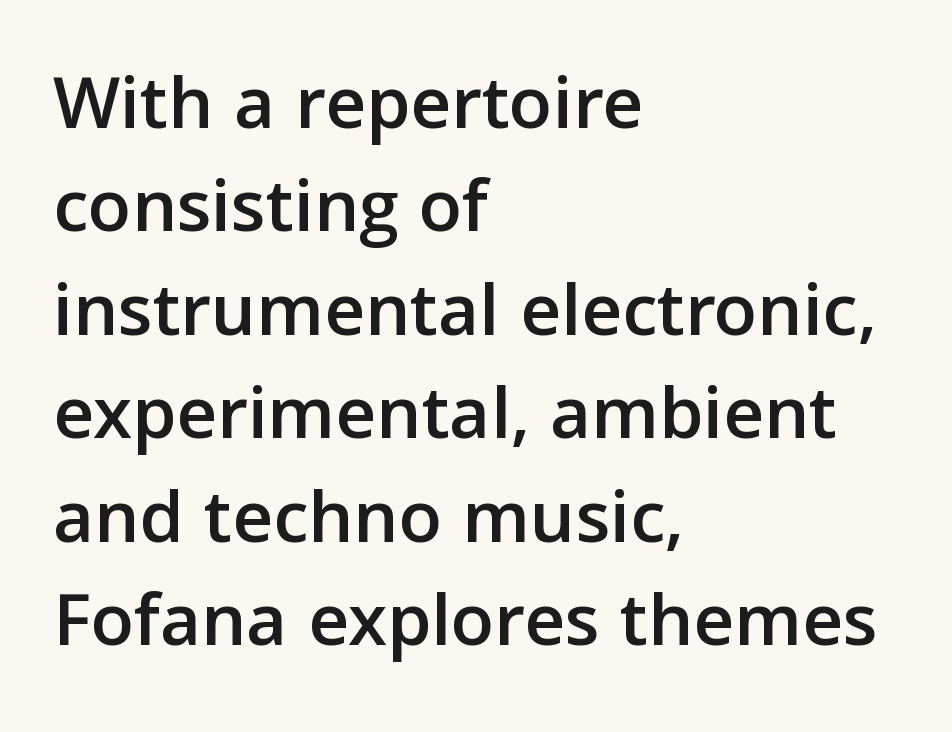
{"serif": "no", "italic": "no", "width": "normal", "stroke_contrast": "low", "x_height": "medium", "monospaced": "no", "underline": "no", "align": "left", "line_spacing": "normal", "line_spacing_ratio": 1.31, "letter_spacing": "normal", "letter_spacing_em": 0.0, "glyph_px": 79}
